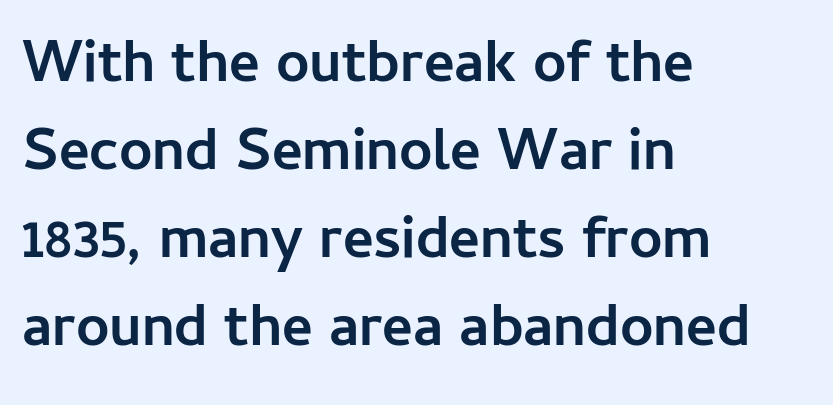
Nope, not italic — everything's standing straight. These lines are rendered in a variable-pitch font. Is the type bold? Yes — the strokes are clearly thick and heavy. Reading down the column, the eye jumps a familiar distance to each next line.
